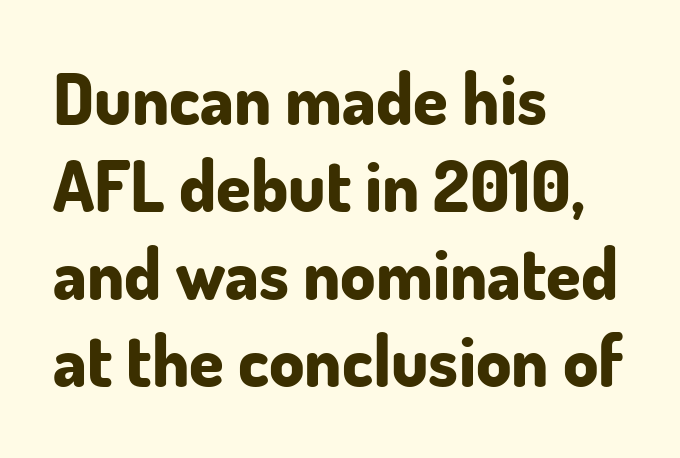
{"serif": "no", "italic": "no", "bold": "yes", "weight": "bold", "width": "normal", "stroke_contrast": "low", "x_height": "small", "monospaced": "no", "underline": "no", "align": "left", "line_spacing": "normal", "line_spacing_ratio": 1.25, "letter_spacing": "normal", "letter_spacing_em": 0.0, "glyph_px": 70}
